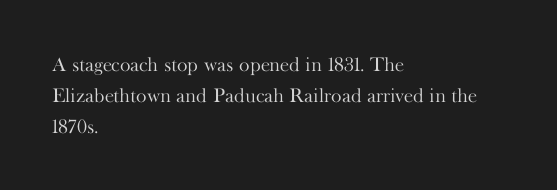
The face looks like a standard text weight, possibly lighter. The type is set solid horizontally, with unmodified tracking. The lettering stays uniformly vertical, giving the passage a roman look. Leading: standard. Casual observation: everything's shoved over to the left.
